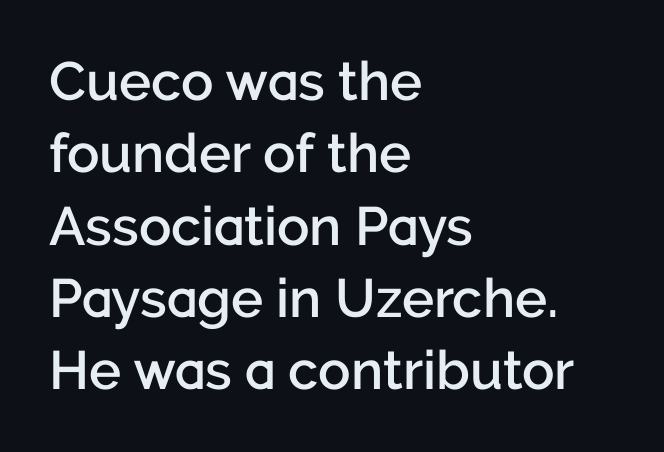
{"serif": "no", "italic": "no", "bold": "semi", "weight": "semibold", "width": "normal", "stroke_contrast": "low", "x_height": "medium", "monospaced": "no", "underline": "no", "align": "left", "line_spacing": "normal", "line_spacing_ratio": 1.34, "letter_spacing": "normal", "letter_spacing_em": 0.0, "glyph_px": 54}
